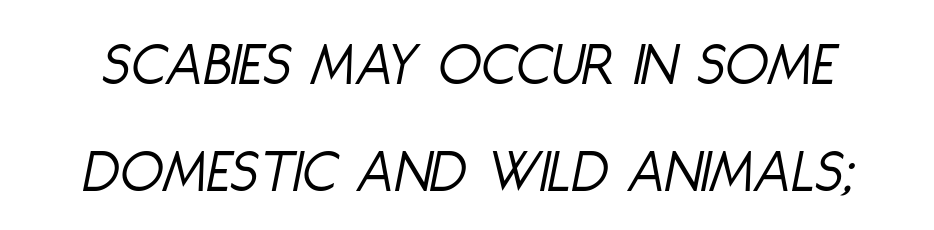
A typesetter would call this zero additional tracking. Here the designer chose a conventional face with non-uniform glyph widths. Nobody drew a line under any word here. These lines were composed using italics. Weight: in the light-to-regular range. Rows of type keep a routine distance in the vertical direction.
